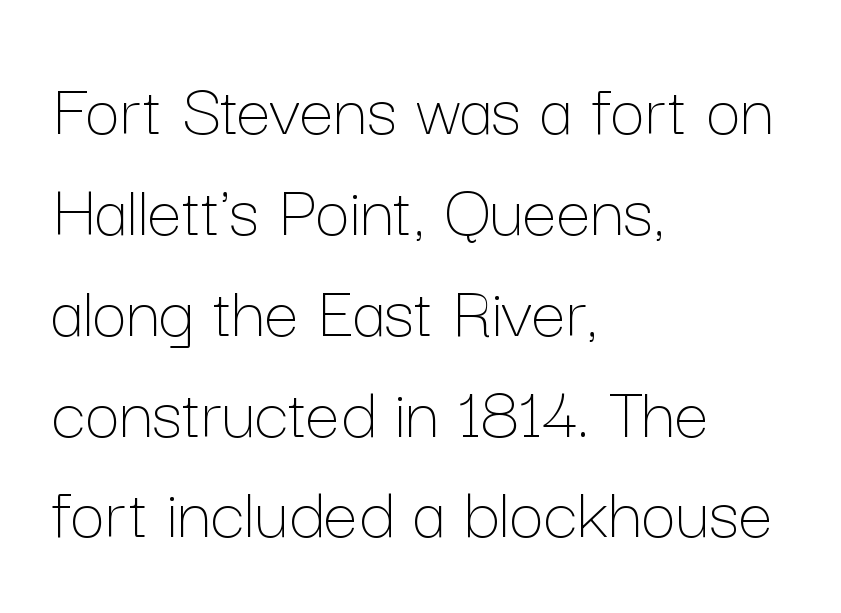
Bare-footed words on every line. These lines are rendered in a variable-pitch font. Notice how descenders clear the ascenders below comfortably — that's standard leading. One-word summary of the alignment: left. This sample uses plain, unmodified letter spacing.
